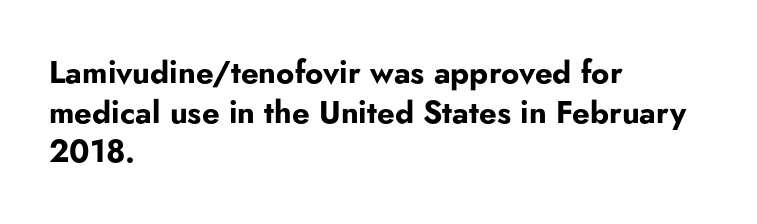
Q: Is the text bold? A: Yes.
Q: Is the text italic (slanted)? A: No, it is upright.
Q: Is the typeface a serif or a sans-serif typeface? A: Sans-serif.
Q: Is the text underlined? A: No.
Q: How is the paragraph aligned? A: Left-aligned.
Q: Is the spacing between letters normal or unusually wide? A: Normal.
Q: Is the spacing between lines tight, normal or loose? A: Normal.
Q: Width (condensed, normal, or wide)? A: Normal.
Q: Stroke contrast? A: Low.
Q: x-height? A: Small.
Q: Monospaced? A: No.
